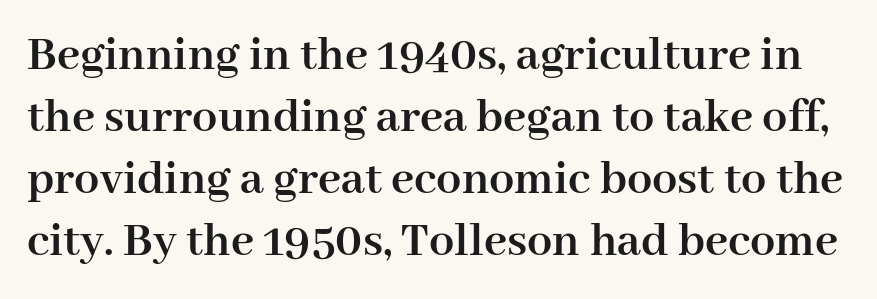
Q: Is the text bold? A: Yes.
Q: Is the text italic (slanted)? A: No, it is upright.
Q: Is the typeface a serif or a sans-serif typeface? A: Serif.
Q: Is the text underlined? A: No.
Q: Is the spacing between letters normal or unusually wide? A: Normal.
Q: Width (condensed, normal, or wide)? A: Normal.
Q: Stroke contrast? A: High.
Q: x-height? A: Medium.
Q: Monospaced? A: No.
